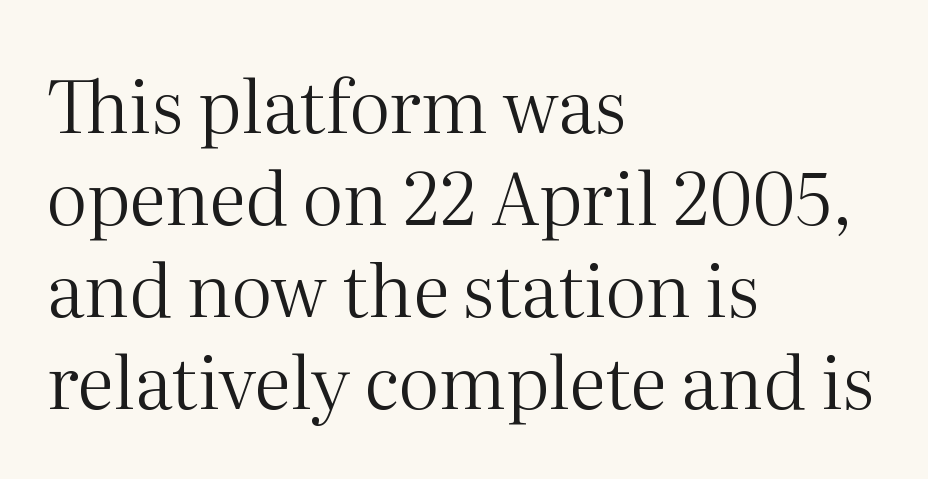
Q: Is the text bold? A: No.
Q: Is the text italic (slanted)? A: No, it is upright.
Q: Is the typeface a serif or a sans-serif typeface? A: Serif.
Q: Is the text underlined? A: No.
Q: How is the paragraph aligned? A: Left-aligned.
Q: Is the spacing between letters normal or unusually wide? A: Normal.
Q: Is the spacing between lines tight, normal or loose? A: Normal.
Q: Width (condensed, normal, or wide)? A: Normal.
Q: Stroke contrast? A: Medium.
Q: x-height? A: Medium.
Q: Monospaced? A: No.
